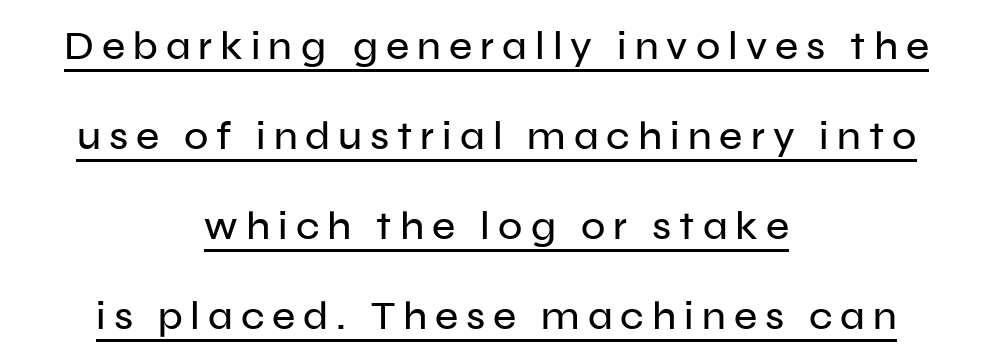
Posture: vertical. Quick note: underline on. The text block is weighted toward neither margin, spreading evenly from the middle. The tracking jumps out immediately: characters are airy and widely separated. Type style note: lacks serifs.
